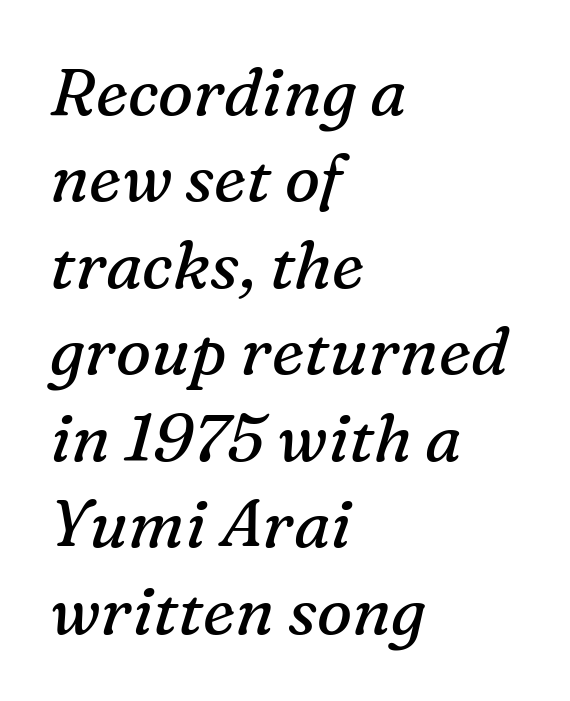
The image shows 66 px regular-weight serif type, italic (leaning right); set left-aligned, normal line spacing (1.31x), normal letter spacing, not underlined; medium stroke contrast and a medium x-height.
